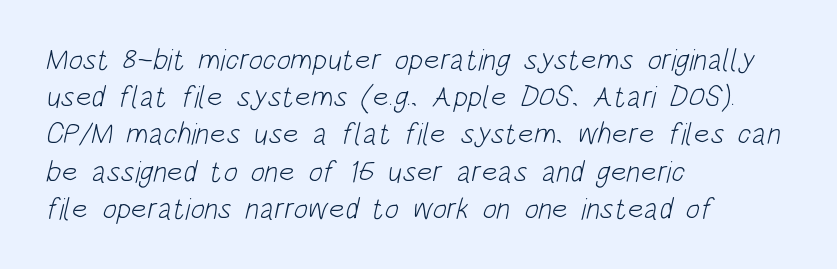
Note the varied advance widths — an 'i' is clearly narrower than an 'm'. The tracking reads as untouched default to a designer's eye. Underline: absent. Is the type heavy? It reads as light-to-regular instead. A sans-serif font was chosen for this passage. The rag falls on the right side of this text block.
